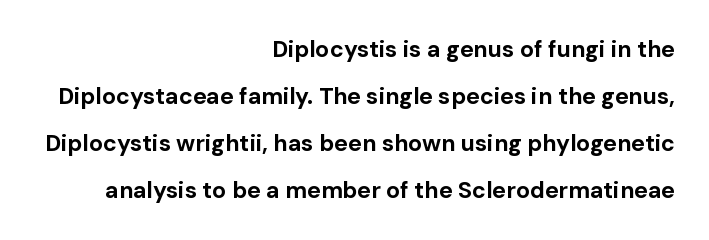
{"italic": "no", "bold": "yes", "underline": "no", "align": "right", "line_spacing": "loose", "line_spacing_ratio": 2.04, "letter_spacing": "normal", "letter_spacing_em": 0.0, "glyph_px": 23}
